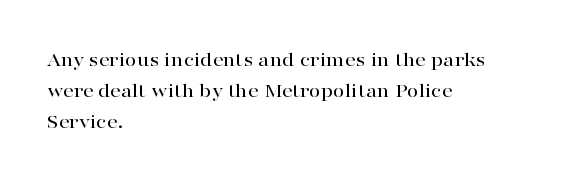
{"italic": "no", "underline": "no", "align": "left", "line_spacing": "normal", "line_spacing_ratio": 1.47, "letter_spacing": "normal", "letter_spacing_em": 0.0, "glyph_px": 21}
